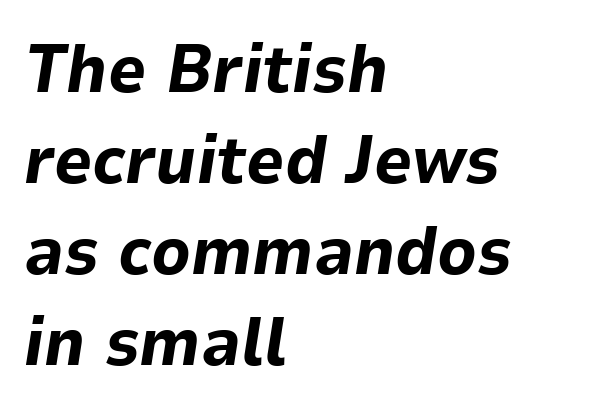
Q: Is the text bold? A: Yes.
Q: Is the text italic (slanted)? A: Yes, it leans right by about 9 degrees.
Q: Is the text underlined? A: No.
Q: How is the paragraph aligned? A: Left-aligned.
Q: Is the spacing between letters normal or unusually wide? A: Normal.
Q: Is the spacing between lines tight, normal or loose? A: Normal.
Q: Width (condensed, normal, or wide)? A: Normal.
Q: Stroke contrast? A: Low.
Q: x-height? A: Medium.
Q: Monospaced? A: No.
